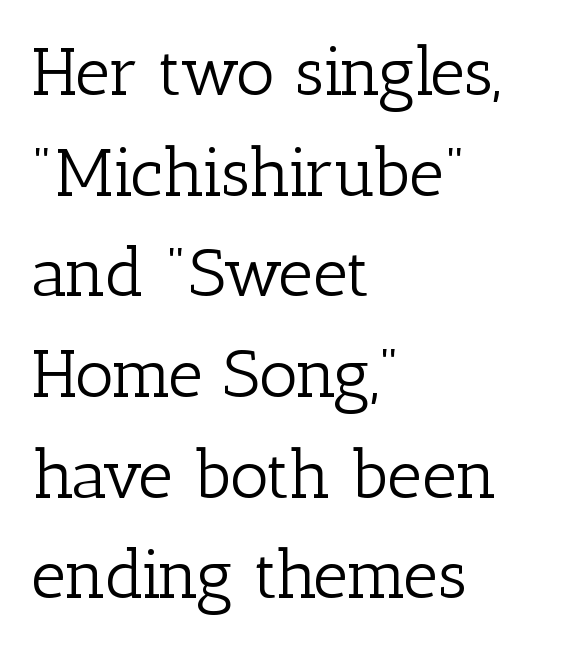
The passage shown stacks its lines at a standard gap. A classic flush-left, rag-right setting is used for this passage. Each word holds together tightly as a unit, with standard inter-letter gaps. Note the varied advance widths — an 'i' is clearly narrower than an 'm'. The letters carry serifs — small finishing strokes at the ends of their stems.
